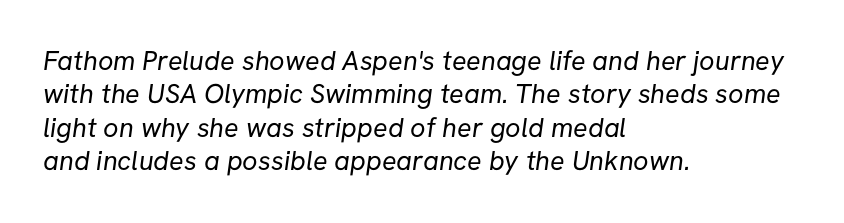
Q: Is the text bold? A: No.
Q: Is the text underlined? A: No.
Q: How is the paragraph aligned? A: Left-aligned.
Q: Is the spacing between letters normal or unusually wide? A: Normal.
